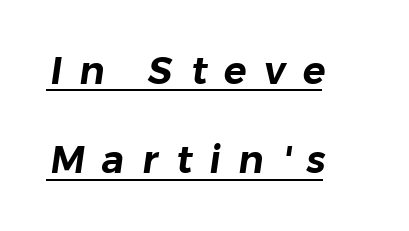
Q: Is the typeface a serif or a sans-serif typeface? A: Sans-serif.
Q: Is the text underlined? A: Yes.
Q: How is the paragraph aligned? A: Left-aligned.
Q: Is the spacing between letters normal or unusually wide? A: Unusually wide.
Q: Is the spacing between lines tight, normal or loose? A: Loose.
Q: Width (condensed, normal, or wide)? A: Normal.
Q: Stroke contrast? A: Low.
Q: x-height? A: Medium.
Q: Monospaced? A: No.
